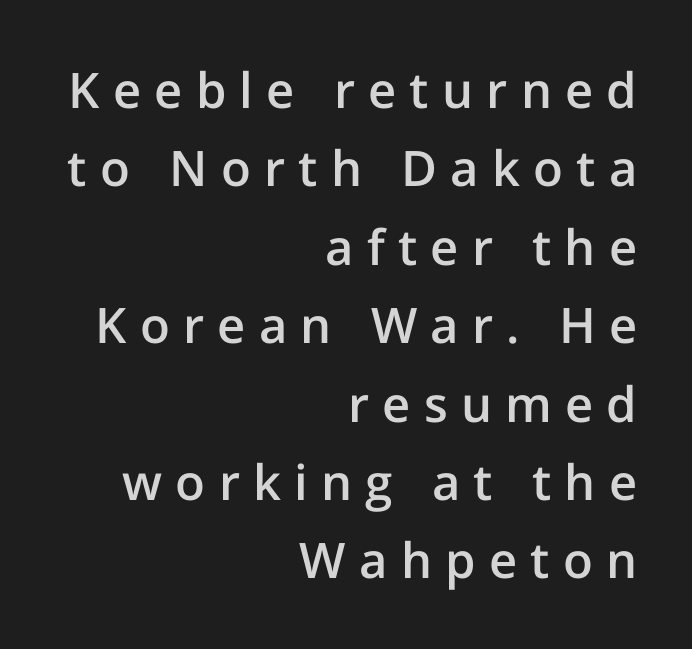
{"serif": "no", "italic": "no", "bold": "semi", "weight": "semibold", "width": "normal", "stroke_contrast": "low", "x_height": "medium", "monospaced": "no", "underline": "no", "align": "right", "line_spacing": "normal", "line_spacing_ratio": 1.6, "letter_spacing": "wide", "letter_spacing_em": 0.27, "glyph_px": 49}
